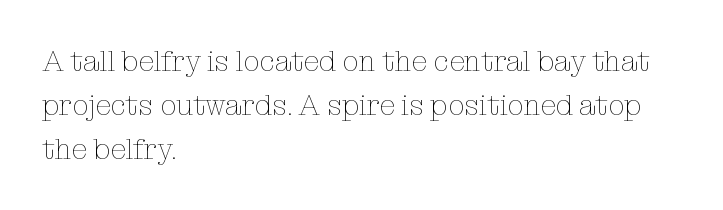
Caption: multi-line text, flush left, ragged right. A normal amount of white space separates one row of letters from the next. Stems and bowls with no extra thickness — not bold. How are the letters spaced? Ordinarily, with no added tracking.
